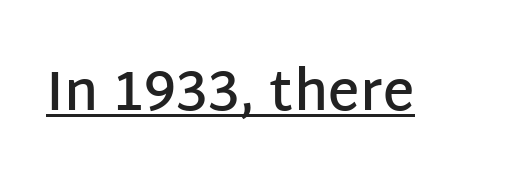
A rule runs beneath these lines of type. Each letter keeps its own natural width here, so spacing adapts to shape. To sum up the face: it is a sans, with no serifs. Observe the ordinary spacing: letters are neighbours, not strangers.
